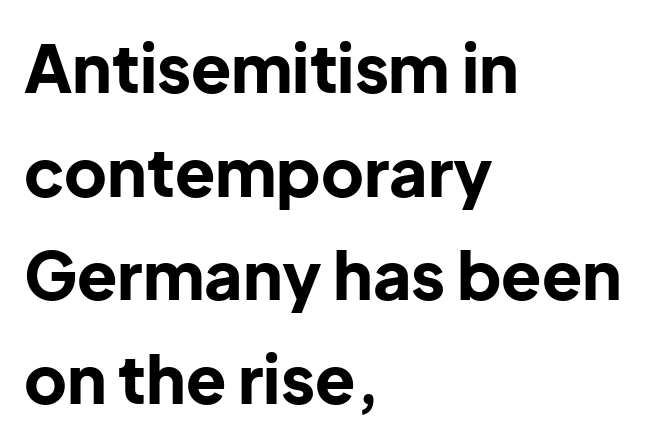
The image shows 66 px bold sans-serif type, upright; set left-aligned, normal line spacing (1.57x), normal letter spacing, not underlined; low stroke contrast and a medium x-height.
